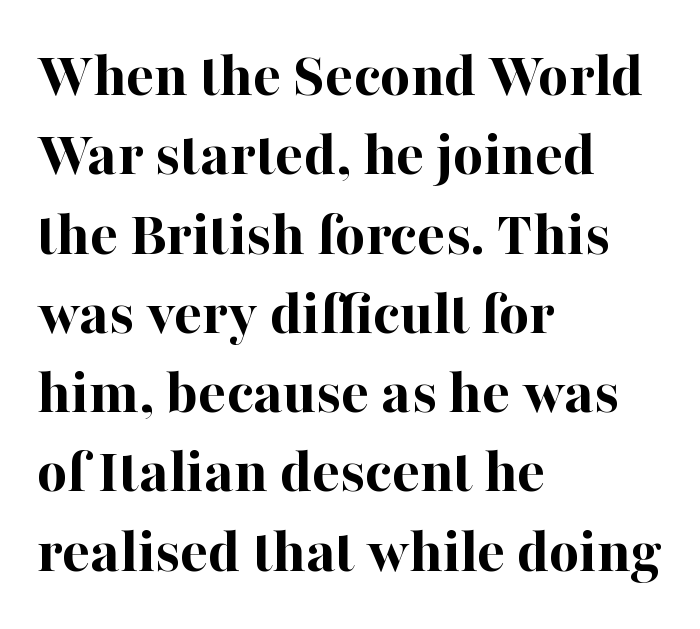
Q: Is the text bold? A: Yes.
Q: Is the text italic (slanted)? A: No, it is upright.
Q: Is the typeface a serif or a sans-serif typeface? A: Serif.
Q: Is the text underlined? A: No.
Q: How is the paragraph aligned? A: Left-aligned.
Q: Is the spacing between letters normal or unusually wide? A: Normal.
Q: Width (condensed, normal, or wide)? A: Normal.
Q: Stroke contrast? A: High.
Q: x-height? A: Medium.
Q: Monospaced? A: No.
